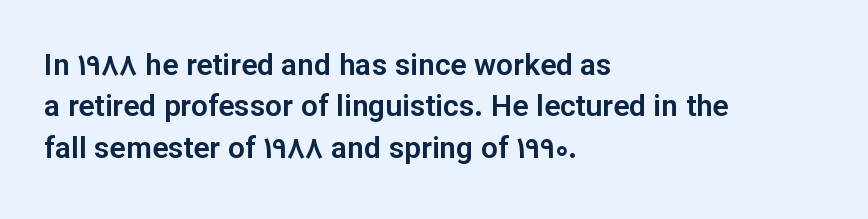
Q: Is the text italic (slanted)? A: No, it is upright.
Q: Is the typeface a serif or a sans-serif typeface? A: Sans-serif.
Q: Is the text underlined? A: No.
Q: How is the paragraph aligned? A: Left-aligned.
Q: Is the spacing between letters normal or unusually wide? A: Normal.
Q: Is the spacing between lines tight, normal or loose? A: Normal.
Q: Width (condensed, normal, or wide)? A: Normal.
Q: Stroke contrast? A: Low.
Q: x-height? A: Medium.
Q: Monospaced? A: No.
